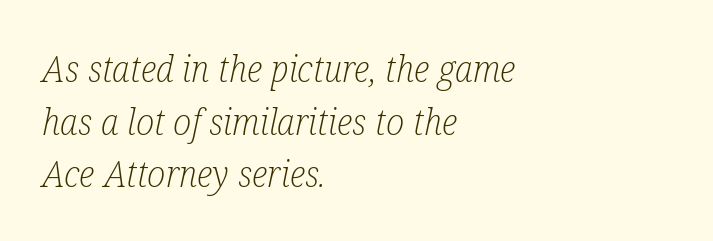
Q: Is the text bold? A: No.
Q: Is the text italic (slanted)? A: Yes, it leans right by about 12 degrees.
Q: Is the typeface a serif or a sans-serif typeface? A: Serif.
Q: Is the text underlined? A: No.
Q: How is the paragraph aligned? A: Left-aligned.
Q: Is the spacing between letters normal or unusually wide? A: Normal.
Q: Is the spacing between lines tight, normal or loose? A: Normal.
Q: Width (condensed, normal, or wide)? A: Condensed.
Q: Stroke contrast? A: Low.
Q: x-height? A: Medium.
Q: Monospaced? A: No.
